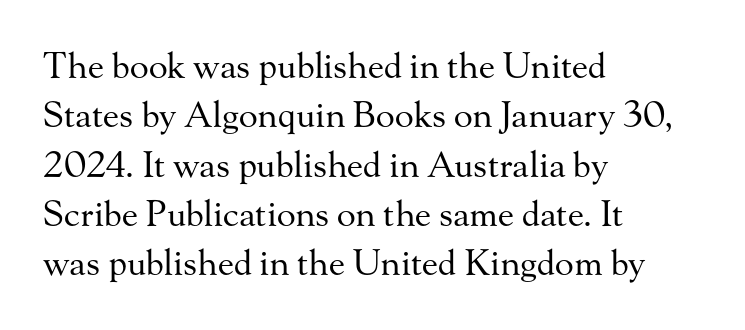
Short and long lines alike share a common starting point at left. These lines are rendered in a variable-pitch font. This sample uses an upright cut, with every glyph sitting square on the baseline. The lines sit at an ordinary, default distance from one another. How are the letters spaced? Ordinarily, with no added tracking. The glyphs are unaccompanied by any horizontal stroke below them.
